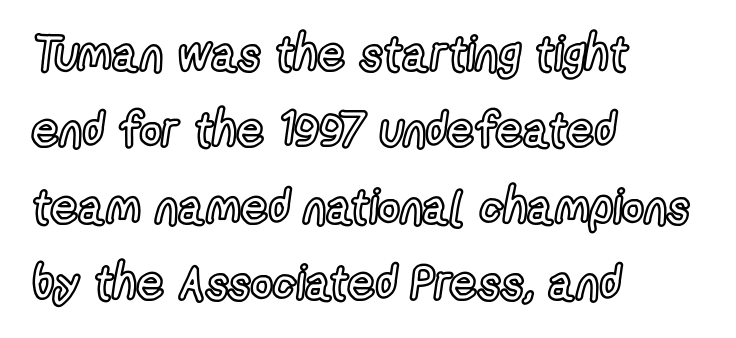
Q: Is the text italic (slanted)? A: Yes.
Q: Is the text underlined? A: No.
Q: How is the paragraph aligned? A: Left-aligned.
Q: Is the spacing between letters normal or unusually wide? A: Normal.
Q: Is the spacing between lines tight, normal or loose? A: Normal.
Q: Width (condensed, normal, or wide)? A: Condensed.
Q: x-height? A: Medium.
Q: Monospaced? A: No.
